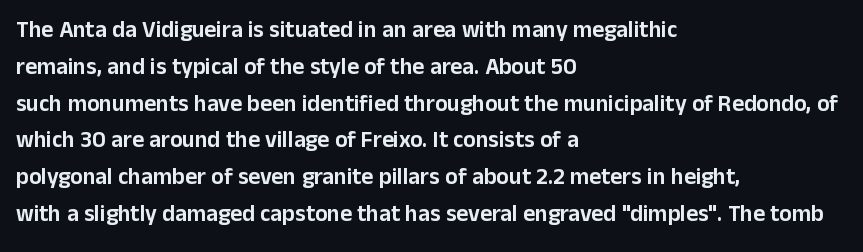
Q: Is the text italic (slanted)? A: No, it is upright.
Q: Is the text underlined? A: No.
Q: How is the paragraph aligned? A: Left-aligned.
Q: Is the spacing between letters normal or unusually wide? A: Normal.
Q: Is the spacing between lines tight, normal or loose? A: Normal.
